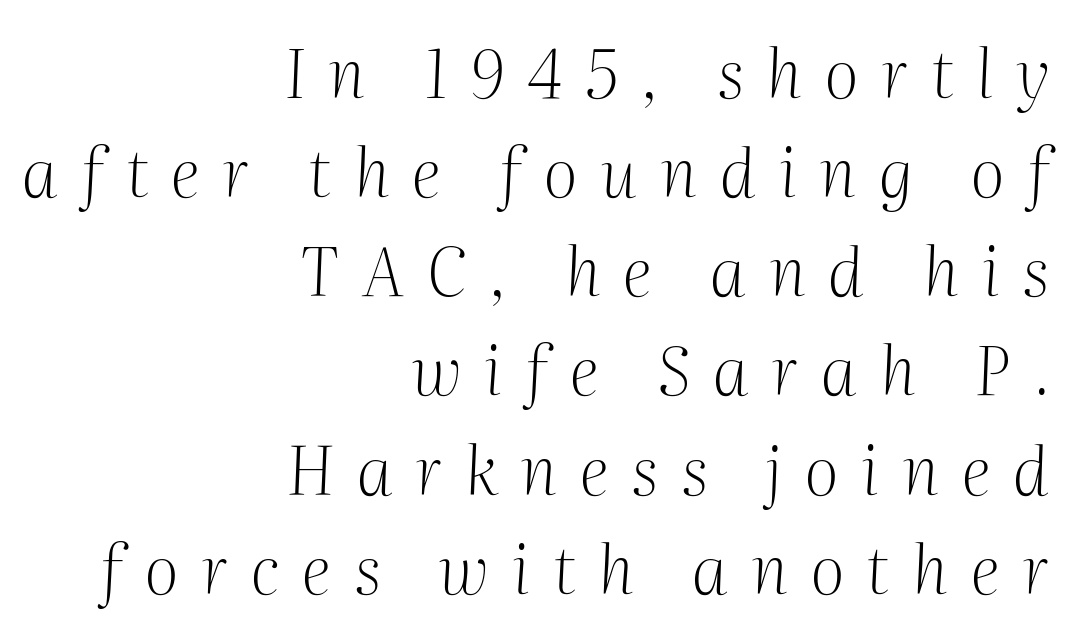
The image shows 67 px light serif type, italic (leaning right); set right-aligned, normal line spacing (1.48x), unusually wide letter spacing (+0.34 em), not underlined; medium stroke contrast and a medium x-height.
